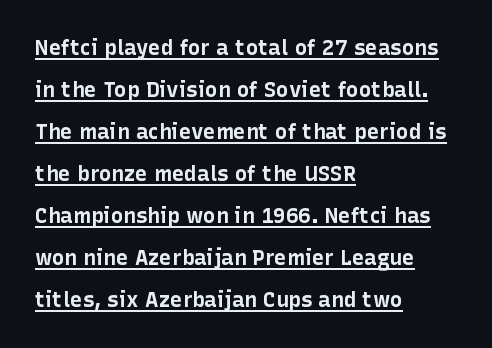
{"italic": "no", "bold": "yes", "underline": "yes", "align": "left", "line_spacing": "loose", "line_spacing_ratio": 2.0, "letter_spacing": "normal", "letter_spacing_em": 0.0, "glyph_px": 21}
